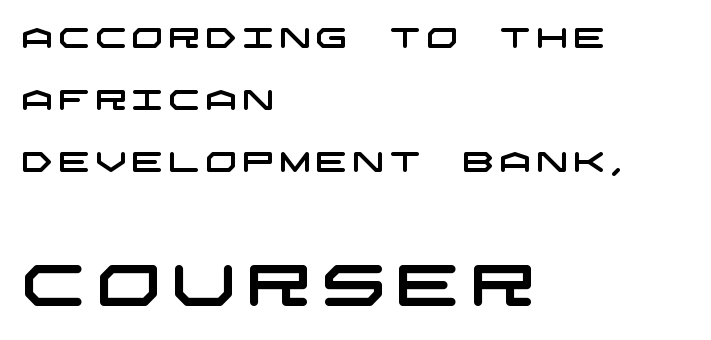
The image shows 57 px wide sans-serif type; set left-aligned, loose line spacing (2.21x), not underlined; the second (bottom) block is 2.04x larger; low stroke contrast and a large x-height.
